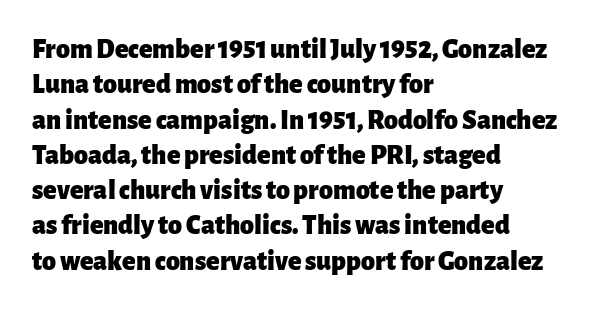
Glyph-to-glyph distance matches everyday printed text. Whoever set this chose a conventional vertical rhythm. Horizontally, the lines are justified to the leading edge only. The letters advance in unequal steps, a hallmark of proportional type.
